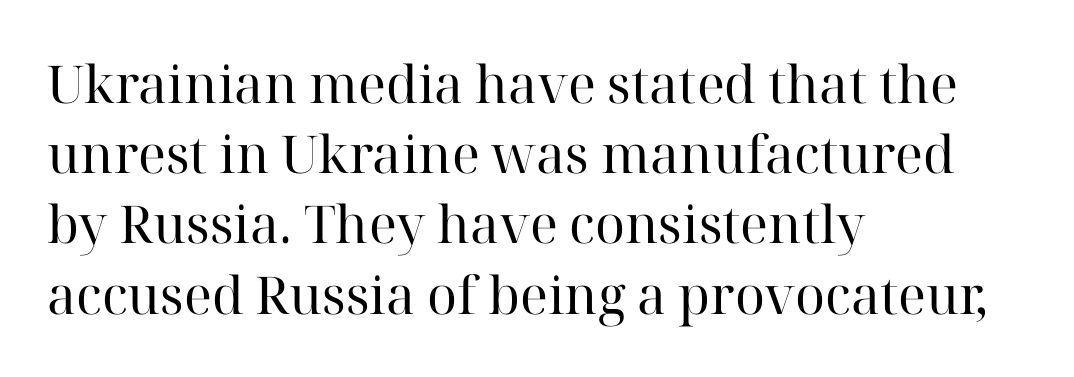
Q: Is the text bold? A: No.
Q: Is the text italic (slanted)? A: No, it is upright.
Q: Is the typeface a serif or a sans-serif typeface? A: Serif.
Q: Is the text underlined? A: No.
Q: How is the paragraph aligned? A: Left-aligned.
Q: Is the spacing between letters normal or unusually wide? A: Normal.
Q: Is the spacing between lines tight, normal or loose? A: Normal.
Q: Width (condensed, normal, or wide)? A: Normal.
Q: Stroke contrast? A: High.
Q: x-height? A: Medium.
Q: Monospaced? A: No.
